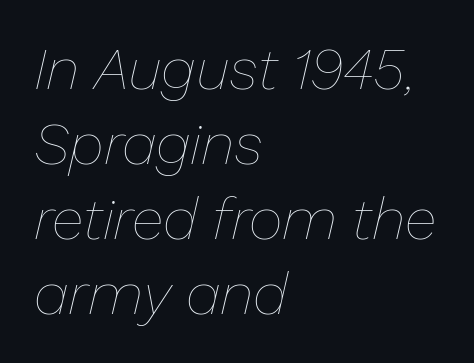
The image shows 59 px thin type, italic (leaning right); set left-aligned, normal line spacing (1.27x), normal letter spacing, not underlined; low stroke contrast and a medium x-height.
